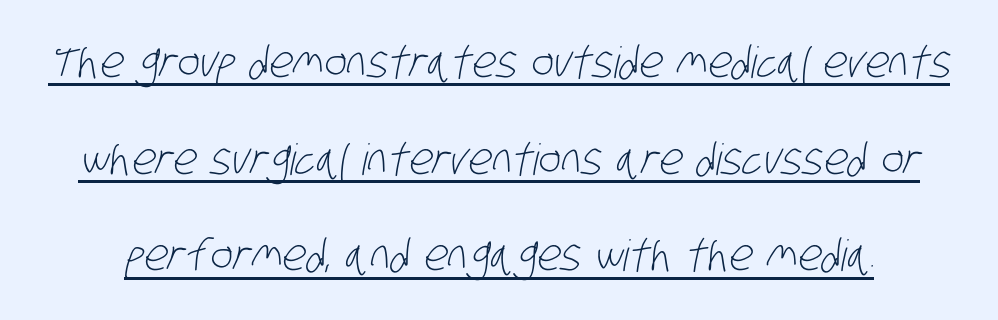
{"serif": "no", "bold": "no", "weight": "light", "width": "condensed", "stroke_contrast": "low", "x_height": "large", "monospaced": "no", "underline": "yes", "line_spacing": "loose", "line_spacing_ratio": 2.25, "letter_spacing": "normal", "letter_spacing_em": 0.0, "glyph_px": 43}
